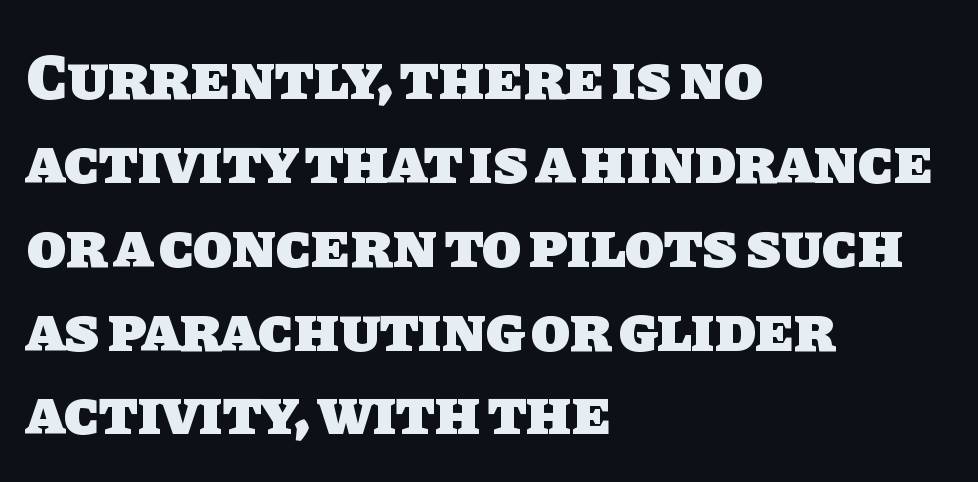
{"serif": "no", "bold": "yes", "weight": "heavy", "width": "normal", "stroke_contrast": "low", "x_height": "large", "monospaced": "no", "underline": "no", "align": "left", "line_spacing": "normal", "line_spacing_ratio": 1.31, "letter_spacing": "normal", "letter_spacing_em": 0.0, "glyph_px": 64}
